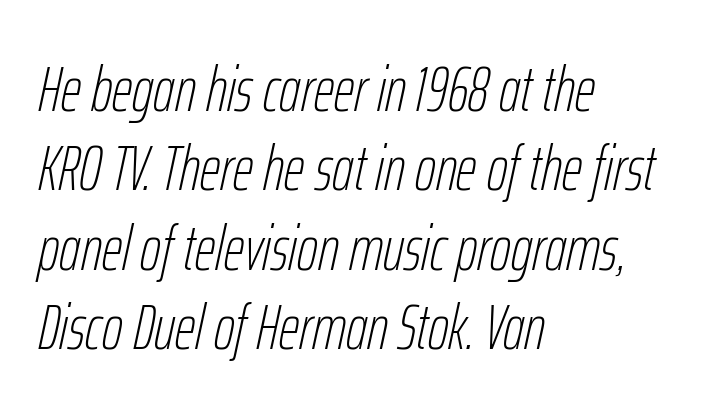
What stands out about the letter spacing? Nothing — it is the standard amount. Here the designer chose a conventional face with non-uniform glyph widths. Descenders hang freely into open space. Leftover space on each line is placed entirely after the last word.
